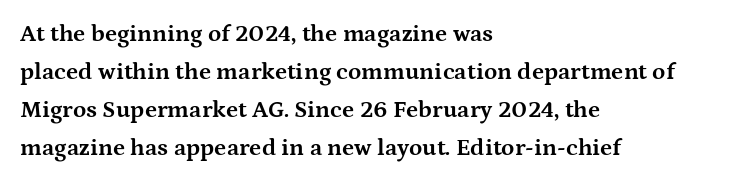
The space between consecutive lines is moderate. Alignment: flush left. The passage shown is not underscored anywhere. The type is set solid horizontally, with unmodified tracking. The characters look thick and weighty, a clear bold. Unlike italic type, these characters show no tilt at all.
